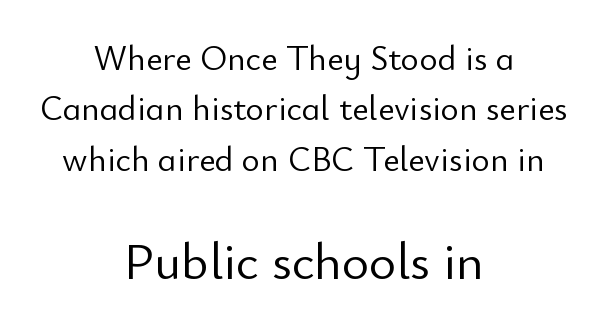
Character size in the trailing block exceeds that of the leading block. Each new line begins a customary step beneath the previous one. Each letter keeps its own natural width here, so spacing adapts to shape. Is the letter spacing exaggerated? No — it looks like the ordinary default.
